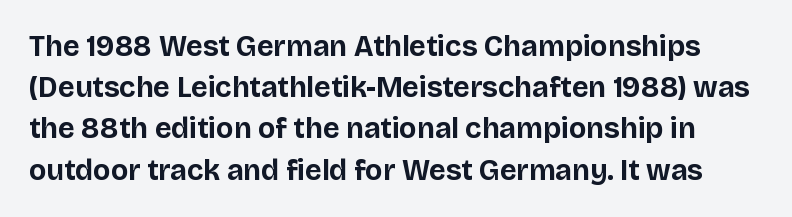
The image shows 29 px bold sans-serif type, upright; set normal line spacing (1.42x), normal letter spacing, not underlined; low stroke contrast and a large x-height.
